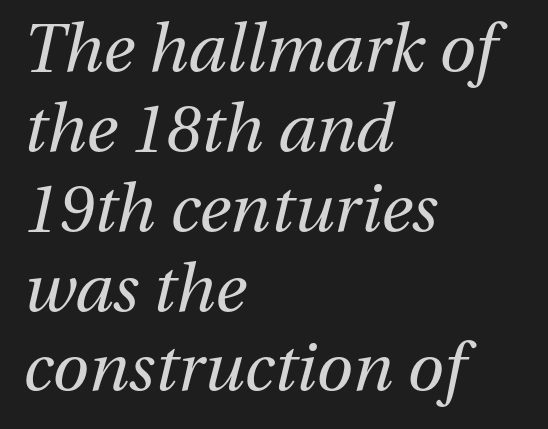
The image shows 66 px regular-weight type, italic (leaning right); set left-aligned, line spacing 1.21x, normal letter spacing, not underlined; medium stroke contrast and a medium x-height.
